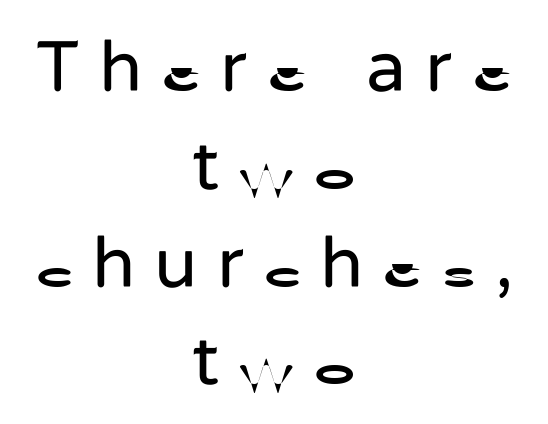
If you folded the block vertically in half, each line would mirror itself in length. A roman cut, with each character standing at attention. These lines are rendered in a variable-pitch font. The type is letterspaced generously, with wide tracking. The typeface has the unassuming heft of standard copy or less. This sample keeps an unexceptional amount of space between lines.
